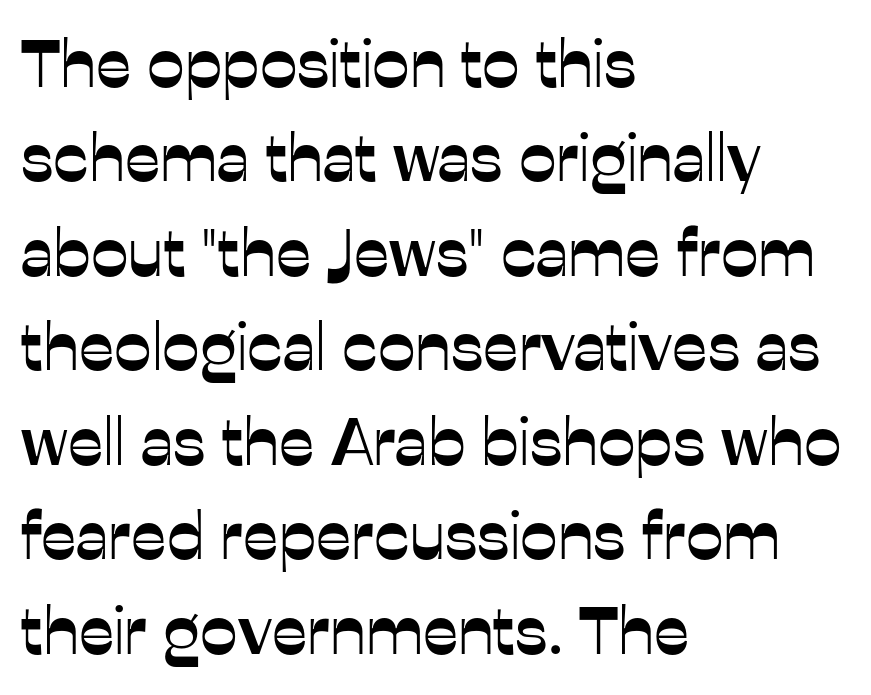
Q: Is the text italic (slanted)? A: No, it is upright.
Q: Is the typeface a serif or a sans-serif typeface? A: Sans-serif.
Q: Is the text underlined? A: No.
Q: How is the paragraph aligned? A: Left-aligned.
Q: Is the spacing between letters normal or unusually wide? A: Normal.
Q: Is the spacing between lines tight, normal or loose? A: Normal.
Q: Width (condensed, normal, or wide)? A: Normal.
Q: Stroke contrast? A: Low.
Q: x-height? A: Medium.
Q: Monospaced? A: No.
